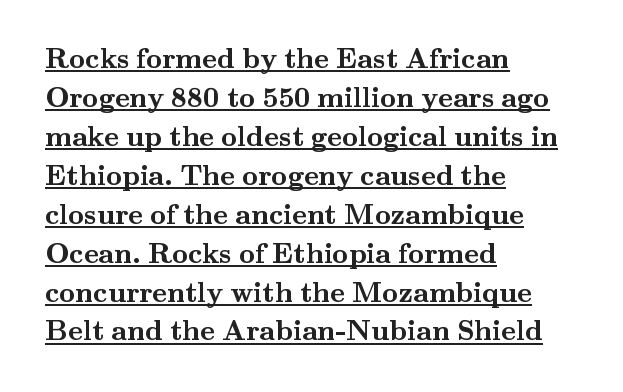
Does the weight exceed regular? Yes, all the way to bold. Somebody hit Ctrl+U on this one — the words are underlined. These lines sit exactly where default settings would place them. The axis of the letterforms is exactly vertical. Typeset ragged right — the left edge is the straight one. The tracking reads as untouched default to a designer's eye.
